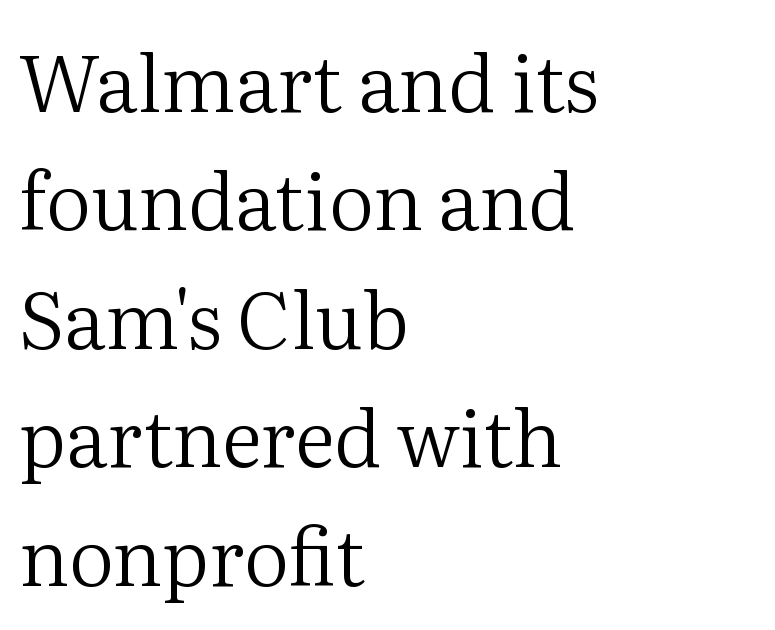
The image shows 79 px regular-weight serif type, upright; set left-aligned, normal line spacing (1.5x), normal letter spacing, not underlined; medium stroke contrast and a medium x-height.
